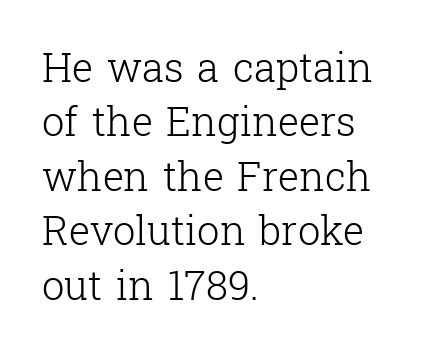
Character widths vary here, with narrow letters taking less room than wide ones. Characters remain perfectly vertical along every line. Horizontal bands of white between lines are of average thickness. Stroke terminals: seriffed. Characters follow at the spacing the type designer built in.
